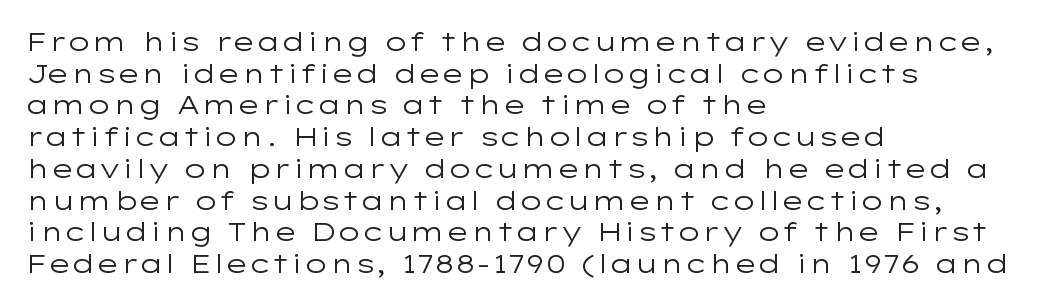
The image shows 26 px text type, upright; set left-aligned, line spacing 1.22x, normal letter spacing, not underlined.
